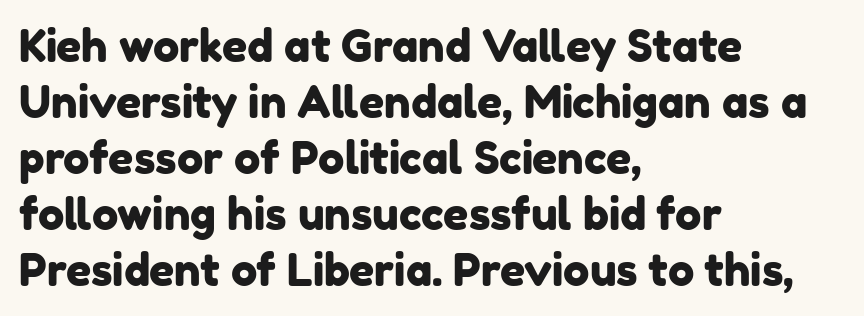
Q: Is the typeface a serif or a sans-serif typeface? A: Sans-serif.
Q: Is the text underlined? A: No.
Q: How is the paragraph aligned? A: Left-aligned.
Q: Is the spacing between letters normal or unusually wide? A: Normal.
Q: Is the spacing between lines tight, normal or loose? A: Normal.
Q: Width (condensed, normal, or wide)? A: Normal.
Q: Stroke contrast? A: Low.
Q: x-height? A: Medium.
Q: Monospaced? A: No.
